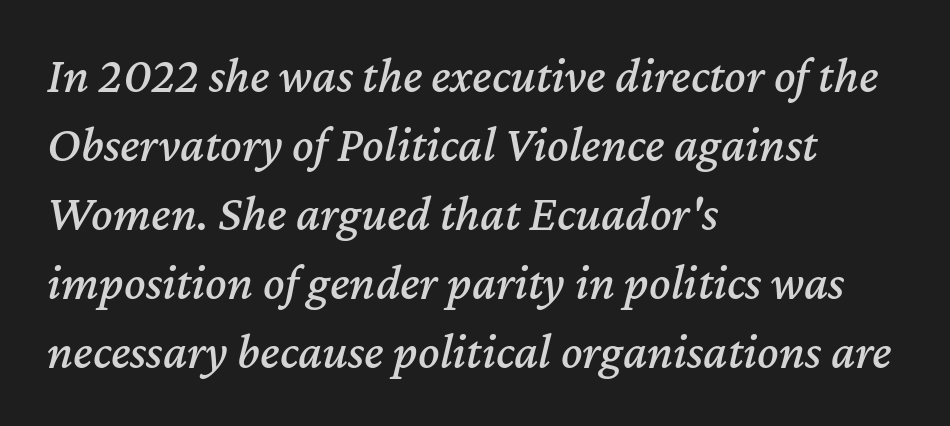
Compared with a centered layout, this one pins lines to the left instead. Type without underlining. Here the designer chose a conventional face with non-uniform glyph widths. The lines sit at an ordinary, default distance from one another.
